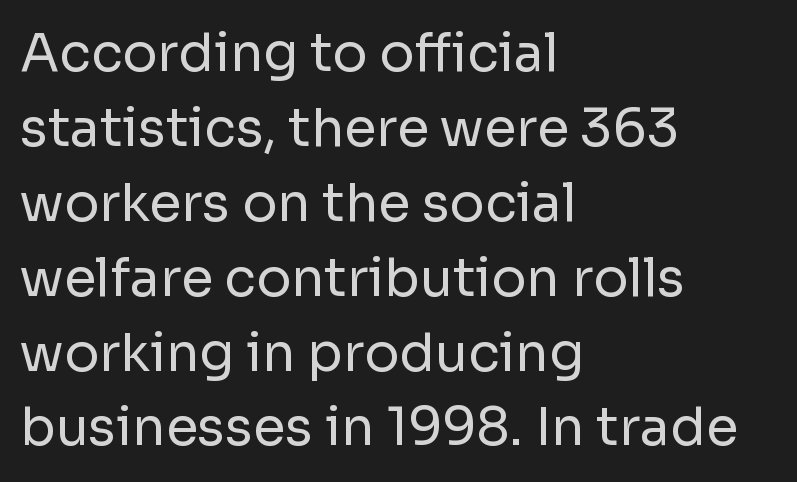
{"serif": "no", "italic": "no", "bold": "no", "weight": "regular", "width": "normal", "stroke_contrast": "low", "x_height": "medium", "monospaced": "no", "underline": "no", "align": "left", "line_spacing": "normal", "line_spacing_ratio": 1.44, "letter_spacing": "normal", "letter_spacing_em": 0.0, "glyph_px": 52}
